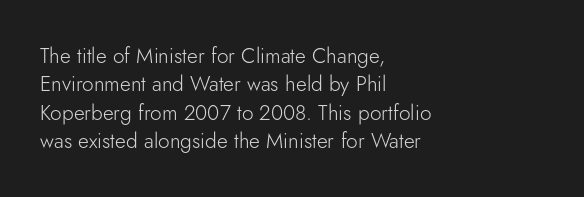
{"italic": "no", "bold": "no", "underline": "no", "align": "left", "line_spacing": "normal", "line_spacing_ratio": 1.35, "letter_spacing": "normal", "letter_spacing_em": 0.0, "glyph_px": 21}
